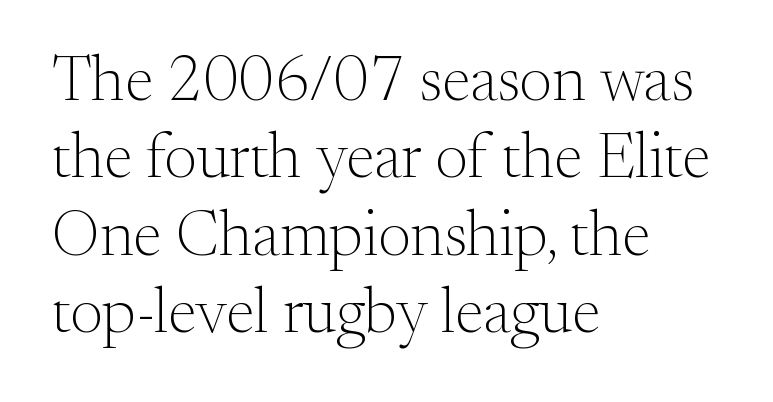
{"serif": "yes", "italic": "no", "bold": "no", "weight": "light", "width": "normal", "stroke_contrast": "medium", "x_height": "small", "monospaced": "no", "underline": "no", "align": "left", "line_spacing_ratio": 1.21, "letter_spacing": "normal", "letter_spacing_em": 0.0, "glyph_px": 64}
